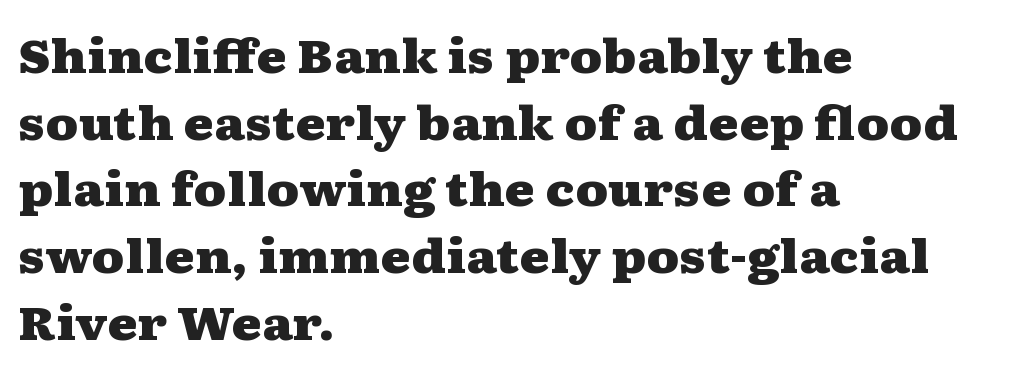
Q: Is the text bold? A: Yes.
Q: Is the text italic (slanted)? A: No, it is upright.
Q: Is the typeface a serif or a sans-serif typeface? A: Serif.
Q: Is the text underlined? A: No.
Q: How is the paragraph aligned? A: Left-aligned.
Q: Is the spacing between letters normal or unusually wide? A: Normal.
Q: Is the spacing between lines tight, normal or loose? A: Normal.
Q: Width (condensed, normal, or wide)? A: Wide.
Q: Stroke contrast? A: Medium.
Q: x-height? A: Medium.
Q: Monospaced? A: No.
